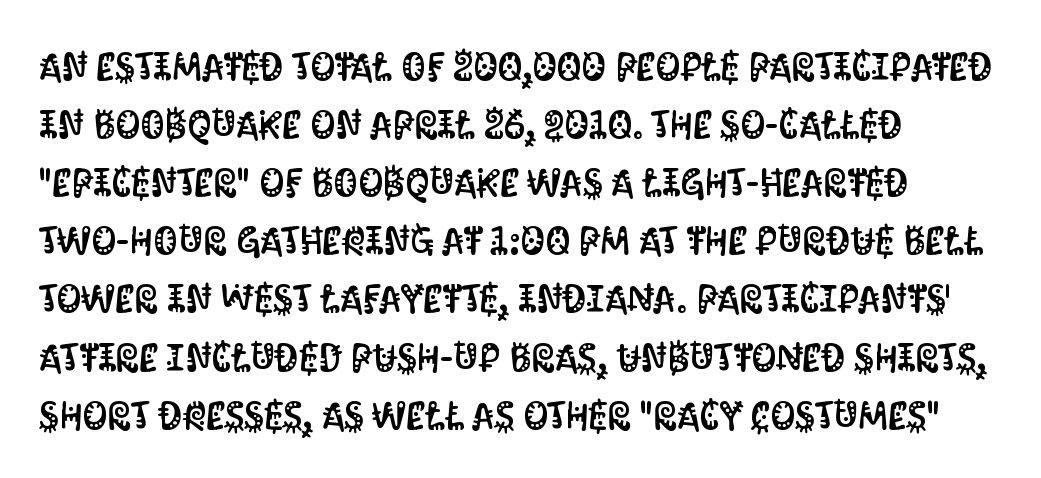
The image shows 39 px condensed sans-serif type, upright; set left-aligned, normal line spacing (1.49x), normal letter spacing, not underlined; medium stroke contrast and a large x-height.
